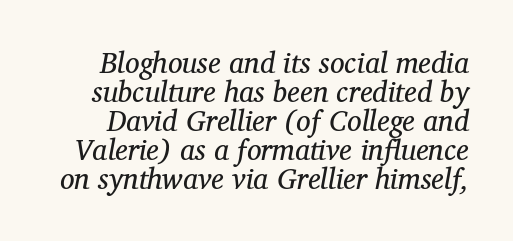
Caption: face not bold, strokes unweighted. The letters sit at their default tracking, neither squeezed nor spread. It's the slanting kind of type. Students, observe: this is what under-led, compact text looks like. The rendering uses natural spacing where letterforms have individual widths. Honestly, there is no underline to notice here at all.
